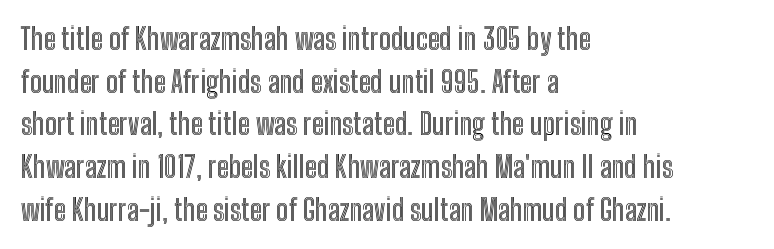
The image shows 29 px condensed type, upright; set left-aligned, normal line spacing (1.47x), normal letter spacing, not underlined; a medium x-height.
